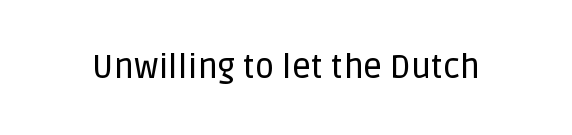
{"serif": "no", "italic": "no", "width": "normal", "stroke_contrast": "low", "x_height": "large", "monospaced": "no", "underline": "no", "letter_spacing": "normal", "letter_spacing_em": 0.0, "glyph_px": 33}
